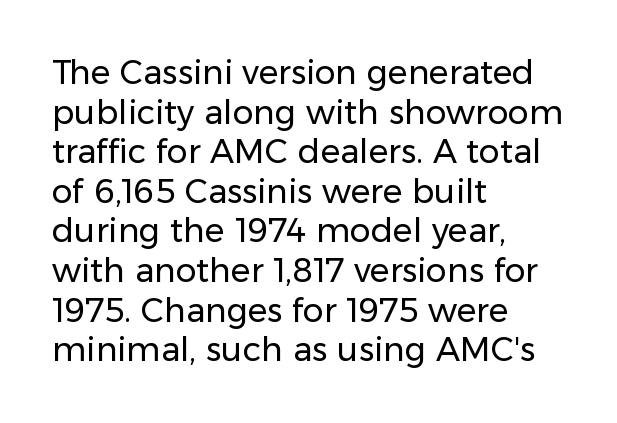
Q: Is the text bold? A: No.
Q: Is the text italic (slanted)? A: No, it is upright.
Q: Is the typeface a serif or a sans-serif typeface? A: Sans-serif.
Q: Is the text underlined? A: No.
Q: How is the paragraph aligned? A: Left-aligned.
Q: Is the spacing between letters normal or unusually wide? A: Normal.
Q: Width (condensed, normal, or wide)? A: Normal.
Q: Stroke contrast? A: Low.
Q: x-height? A: Medium.
Q: Monospaced? A: No.
